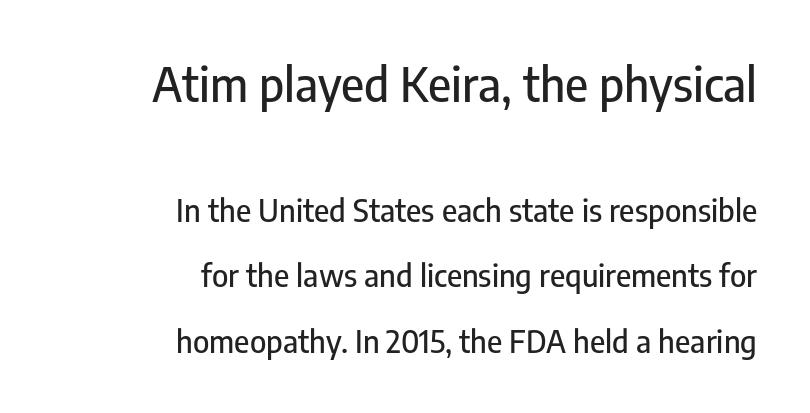
{"serif": "no", "italic": "no", "width": "condensed", "stroke_contrast": "low", "x_height": "medium", "monospaced": "no", "underline": "no", "align": "right", "line_spacing": "loose", "line_spacing_ratio": 2.11, "letter_spacing": "normal", "letter_spacing_em": 0.0, "larger_block": "first", "size_ratio": 1.52, "glyph_px": 47}
